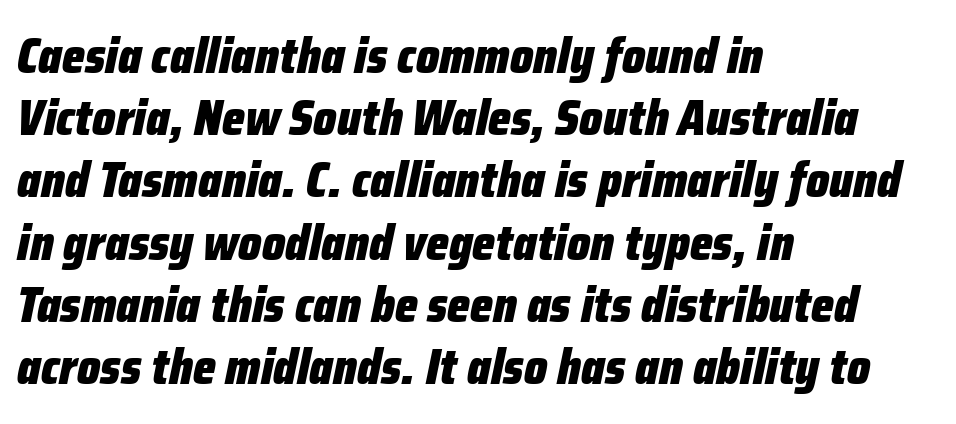
The image shows 49 px heavy, condensed type, italic (leaning right); set left-aligned, normal line spacing (1.27x), normal letter spacing, not underlined; low stroke contrast and a medium x-height.
